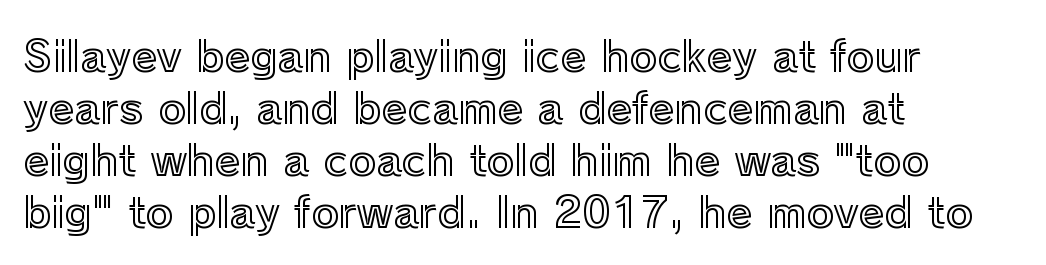
The passage shown has conventional tracking throughout. Where is the straight margin? On the left. Nobody drew a line under any word here. This is roman type, the default non-slanted kind.
